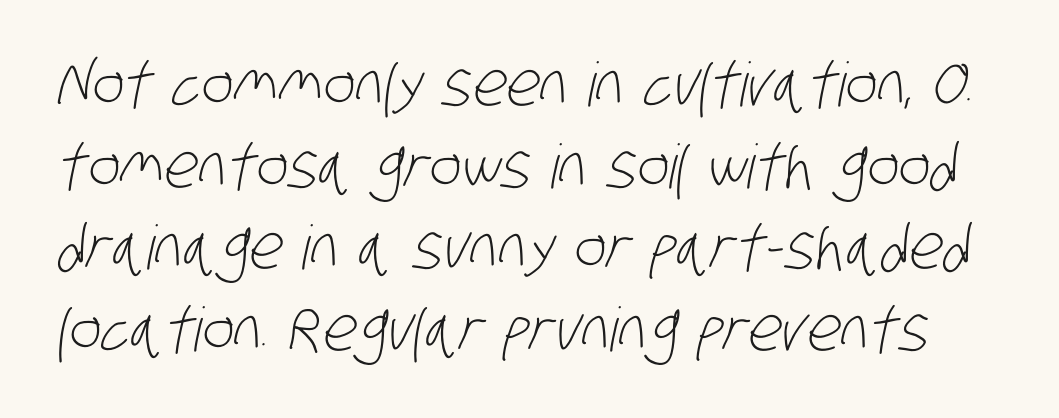
Looks like regular typesetting: each glyph gets only the width it needs. These lines sit exactly where default settings would place them. A light-to-regular cut is what we see here. Check under the words: just untouched page. Note: no serifs on the glyphs.
